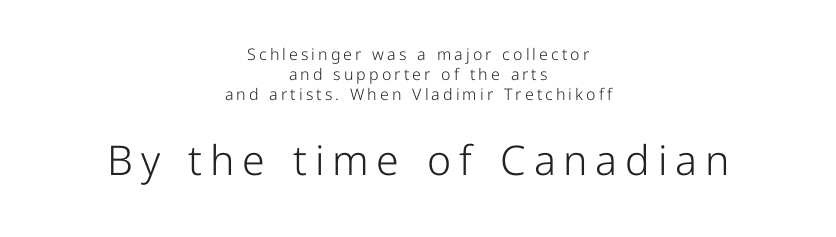
Posture: upright roman. Visually the block forms a symmetrical silhouette, jagged on both flanks. A typesetter would call this proportional, since set widths differ per character. Heaviness? Minimal to ordinary, like unemphasized prose. A clean baseline with only descenders dipping below it.
